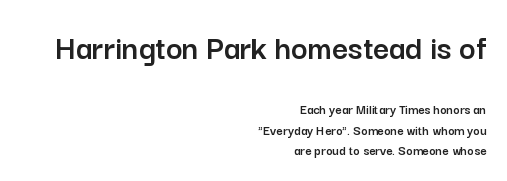
The glyphs are unaccompanied by any horizontal stroke below them. Designer's note — italics off, roman on. Visually the block forms a straight wall on the right and a jagged coastline on the left. The passage shown stacks its lines at a standard gap.
